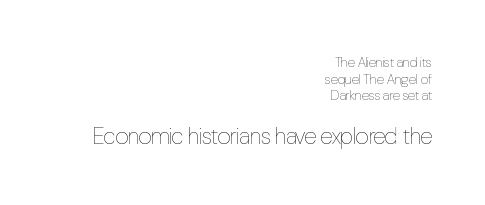
{"italic": "no", "bold": "no", "underline": "no", "align": "right", "line_spacing_ratio": 1.18, "letter_spacing": "normal", "letter_spacing_em": 0.0, "larger_block": "second", "size_ratio": 1.64, "glyph_px": 23}
